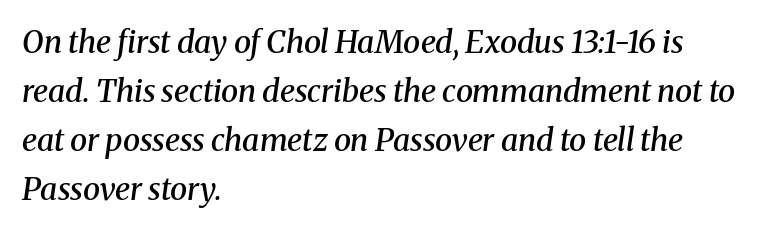
Horizontal bands of white between lines are of average thickness. The axis of the letterforms is tilted away from vertical. The words here are not underlined. In terms of letterform style, serifs are clearly present. Honestly, the letter spacing is just normal — you wouldn't notice it. Firm but not heavy-handed strokes: this text is semibold.
